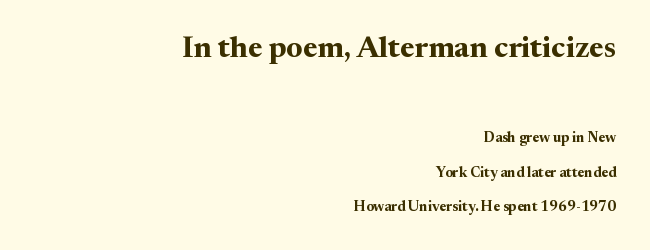
The image shows 30 px bold serif type, upright; set right-aligned, loose line spacing (2.45x), normal letter spacing, not underlined; the first (top) block is 2.14x larger; medium stroke contrast and a medium x-height.
